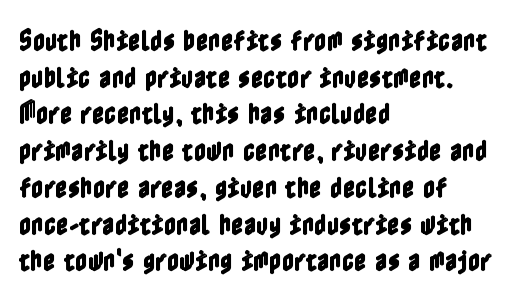
Unlike italic type, these characters show no tilt at all. Glyph-to-glyph distance matches everyday printed text. The line-height multiplier appears to be the usual default. The rag falls on the right side of this text block.
